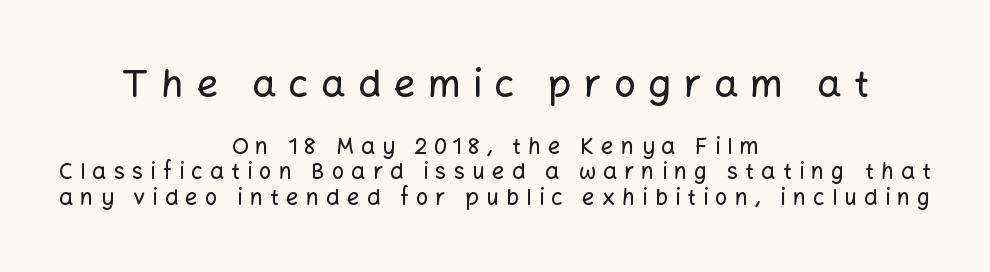
{"serif": "no", "italic": "no", "width": "normal", "stroke_contrast": "low", "x_height": "medium", "monospaced": "no", "underline": "no", "align": "center", "line_spacing": "tight", "line_spacing_ratio": 1.15, "letter_spacing": "wide", "letter_spacing_em": 0.33, "larger_block": "first", "size_ratio": 1.73, "glyph_px": 38}
